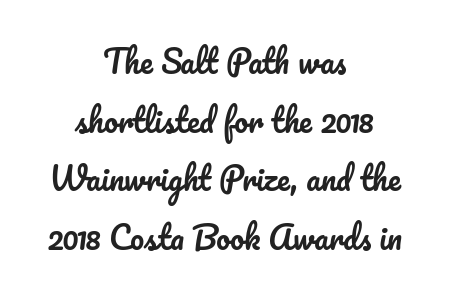
Is this a fixed-width face? No — the glyphs have proportional, varying widths. Has an underline been added? It has not. The typesetter chose a symmetrical, centered arrangement here.
